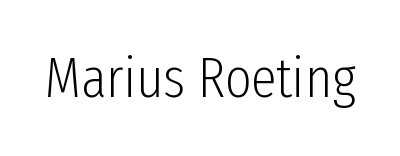
The image shows 57 px light, condensed sans-serif type, upright; set normal letter spacing, not underlined; low stroke contrast and a medium x-height.
